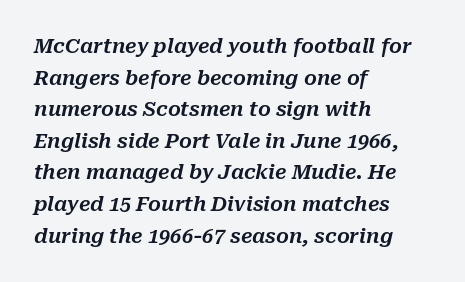
{"italic": "yes", "lean": "right", "slant_degrees": 10, "underline": "no", "align": "left", "line_spacing": "normal", "line_spacing_ratio": 1.58, "letter_spacing": "normal", "letter_spacing_em": 0.0, "glyph_px": 20}
